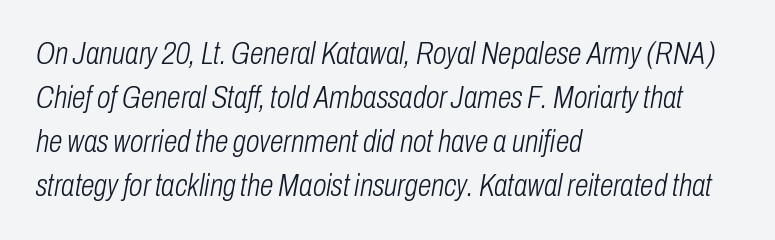
The space beneath each line is pristine and unruled. Successive baselines arrive at the customary interval. Style check: oblique. The typeface has the unassuming heft of standard copy or less.
